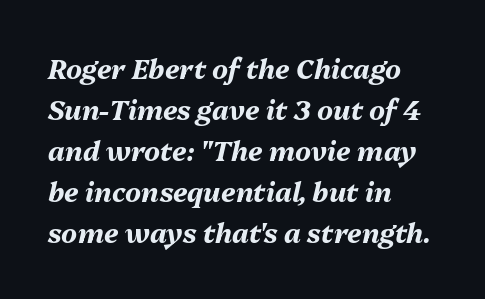
Quick note: interline space is typical. The lettering tilts uniformly, giving the passage an italic look. Words float on clear page, feet unadorned. Which margin do the lines hug? The left one — the right edge is uneven. Strong, thick strokes mark this as bold type.
